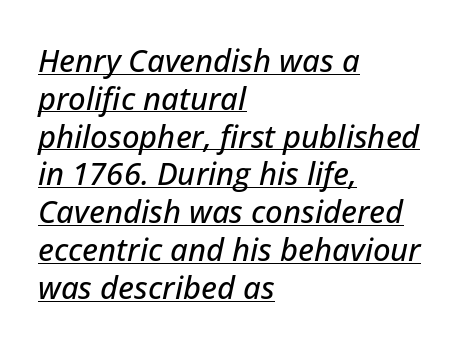
{"italic": "yes", "lean": "right", "slant_degrees": 12, "width": "normal", "stroke_contrast": "low", "x_height": "medium", "monospaced": "no", "underline": "yes", "align": "left", "line_spacing_ratio": 1.22, "letter_spacing": "normal", "letter_spacing_em": 0.0, "glyph_px": 31}
